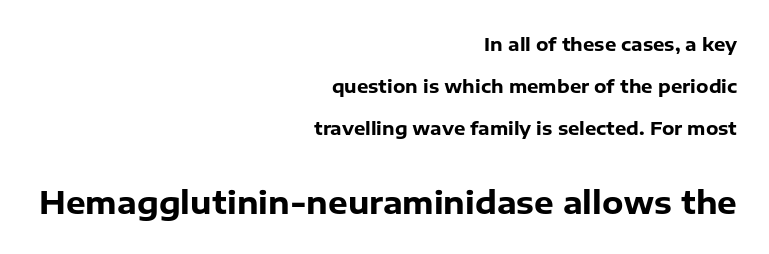
{"serif": "no", "italic": "no", "bold": "yes", "weight": "heavy", "width": "normal", "stroke_contrast": "low", "x_height": "medium", "monospaced": "no", "underline": "no", "align": "right", "line_spacing": "loose", "line_spacing_ratio": 2.32, "letter_spacing": "normal", "letter_spacing_em": 0.0, "larger_block": "second", "size_ratio": 1.72, "glyph_px": 31}
